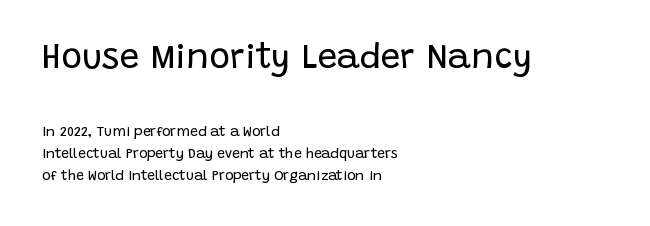
Q: Is the text bold? A: No.
Q: Is the text italic (slanted)? A: No, it is upright.
Q: Is the typeface a serif or a sans-serif typeface? A: Sans-serif.
Q: Is the text underlined? A: No.
Q: How is the paragraph aligned? A: Left-aligned.
Q: Is the spacing between letters normal or unusually wide? A: Normal.
Q: Is the spacing between lines tight, normal or loose? A: Normal.
Q: Which block of text is set in a larger size, the first (top) or the second (bottom)? A: The first (top) one.
Q: Width (condensed, normal, or wide)? A: Normal.
Q: Stroke contrast? A: Low.
Q: x-height? A: Large.
Q: Monospaced? A: No.
